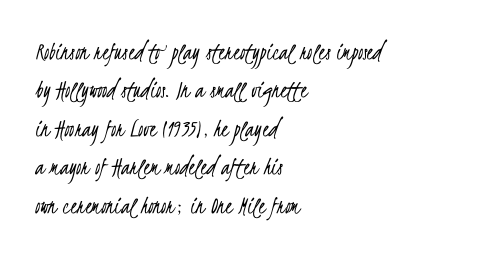
Observe the ordinary spacing: letters are neighbours, not strangers. Ink coverage per letter is moderate at most. The lines are quadded left. Does the leading feel generous? No, just average.
